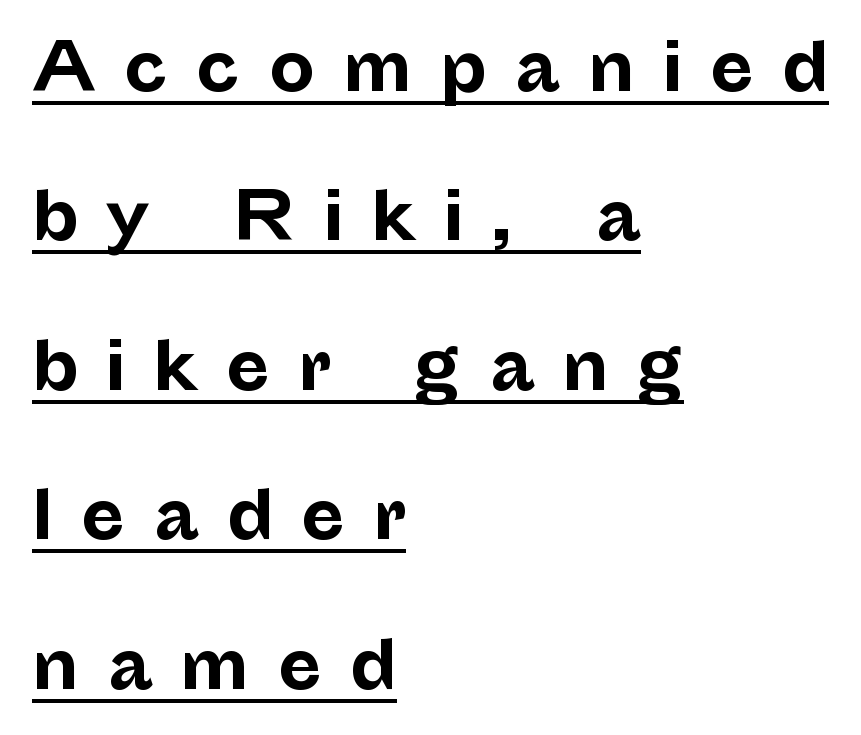
{"serif": "no", "italic": "no", "bold": "yes", "weight": "bold", "width": "normal", "stroke_contrast": "low", "x_height": "medium", "monospaced": "no", "underline": "yes", "align": "left", "line_spacing": "loose", "line_spacing_ratio": 2.3, "letter_spacing": "wide", "letter_spacing_em": 0.42, "glyph_px": 65}
